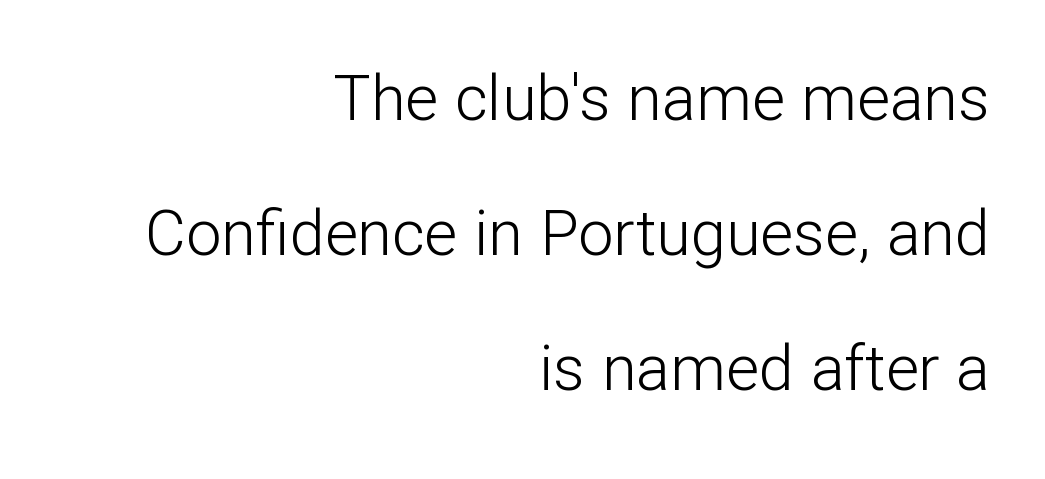
Q: Is the text bold? A: No.
Q: Is the text italic (slanted)? A: No, it is upright.
Q: Is the typeface a serif or a sans-serif typeface? A: Sans-serif.
Q: Is the text underlined? A: No.
Q: How is the paragraph aligned? A: Right-aligned.
Q: Is the spacing between letters normal or unusually wide? A: Normal.
Q: Is the spacing between lines tight, normal or loose? A: Loose.
Q: Width (condensed, normal, or wide)? A: Normal.
Q: Stroke contrast? A: Low.
Q: x-height? A: Medium.
Q: Monospaced? A: No.
